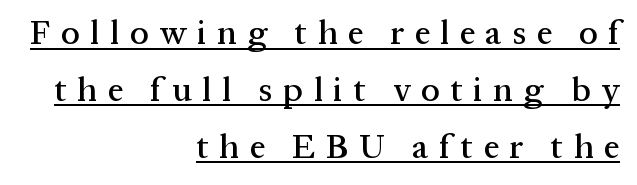
The image shows 34 px serif type, upright; set right-aligned, normal line spacing (1.67x), unusually wide letter spacing (+0.31 em), underlined; medium stroke contrast and a medium x-height.
